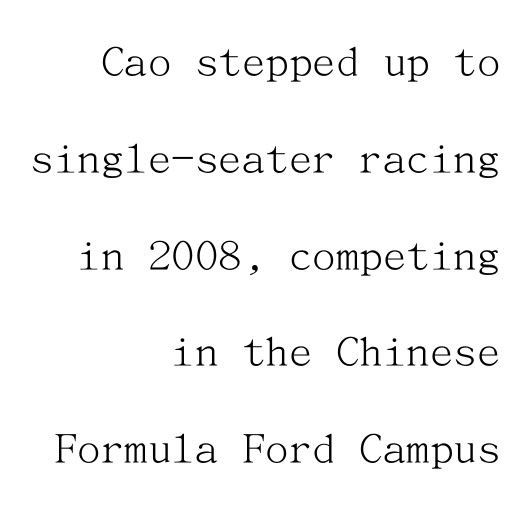
To sum up the face: it has serifs. These lines stand farther apart than default settings would place them. Rule under the text: the space is simply empty. You can tell it's not italic because the verticals are truly vertical.
